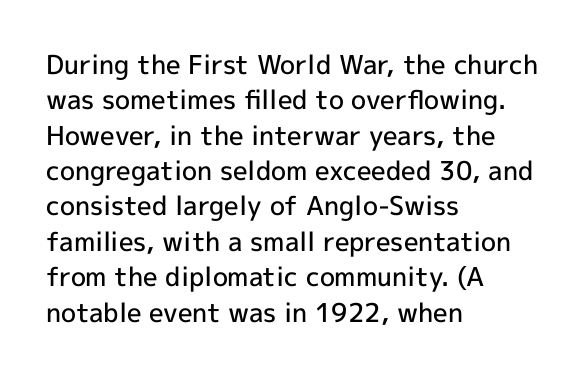
The image shows 26 px text type, upright; set left-aligned, normal line spacing (1.36x), normal letter spacing, not underlined.
